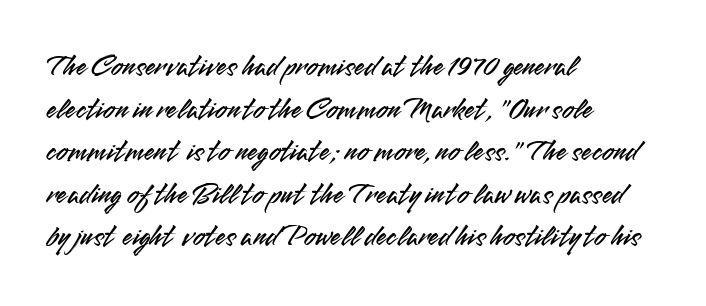
Q: Is the text italic (slanted)? A: Yes.
Q: Is the typeface a serif or a sans-serif typeface? A: Sans-serif.
Q: Is the text underlined? A: No.
Q: How is the paragraph aligned? A: Left-aligned.
Q: Is the spacing between letters normal or unusually wide? A: Normal.
Q: Is the spacing between lines tight, normal or loose? A: Normal.
Q: Width (condensed, normal, or wide)? A: Normal.
Q: Stroke contrast? A: Medium.
Q: x-height? A: Small.
Q: Monospaced? A: No.
